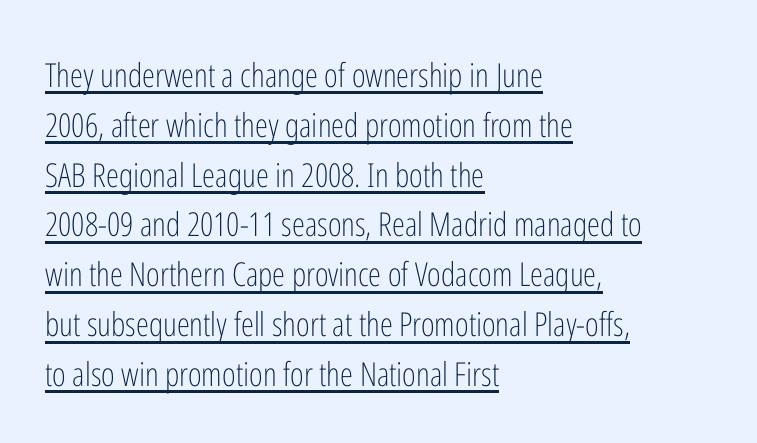
The image shows 33 px light, condensed sans-serif type, upright; set left-aligned, normal line spacing (1.51x), normal letter spacing, underlined; low stroke contrast and a medium x-height.
